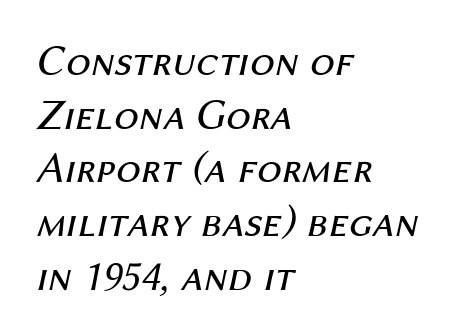
{"italic": "yes", "lean": "right", "slant_degrees": 12, "bold": "no", "weight": "regular", "width": "normal", "stroke_contrast": "medium", "x_height": "medium", "monospaced": "no", "underline": "no", "align": "left", "line_spacing_ratio": 1.22, "letter_spacing": "normal", "letter_spacing_em": 0.0, "glyph_px": 44}
